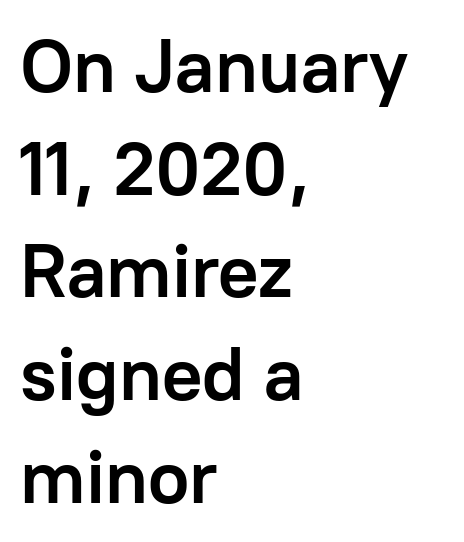
The image shows 75 px semibold sans-serif type, upright; set left-aligned, normal line spacing (1.37x), normal letter spacing, not underlined; low stroke contrast and a medium x-height.
